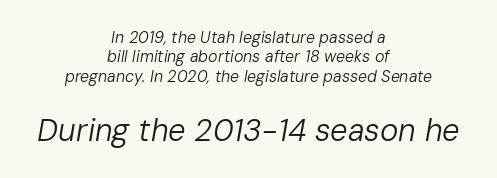
Glance below the letters and you will spot only blank space. The rendering keeps characters at their native spacing. Nothing heavy about these letters — not bold at all. Typesetter's note — lower block bumped up in size, upper block left smaller. Layout note: lines centered. Each letter keeps its own natural width here, so spacing adapts to shape.
